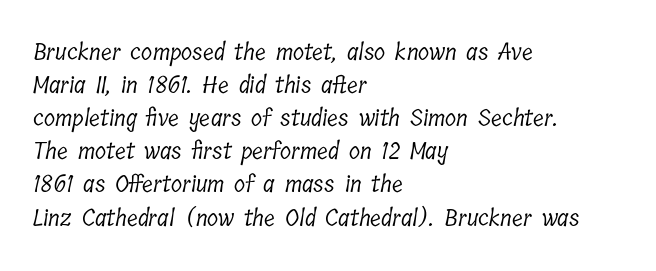
Is the stroke heavy? The answer is a plain regular-or-lighter. A bare baseline throughout the passage. Each line starts at the same left margin while the right side varies. Here the glyphs are tracked normally, forming tight word shapes.
